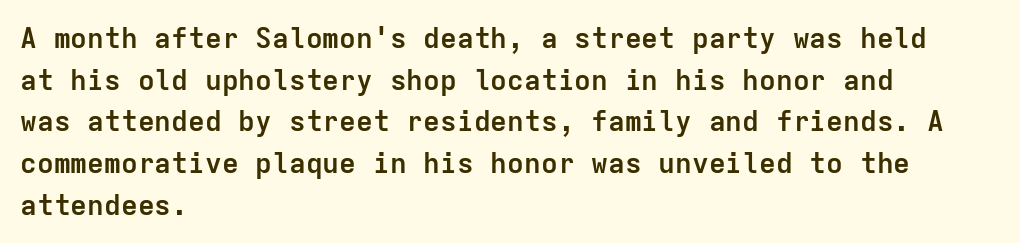
{"serif": "no", "italic": "no", "bold": "yes", "weight": "semibold", "width": "normal", "stroke_contrast": "low", "x_height": "medium", "monospaced": "yes", "underline": "no", "align": "left", "line_spacing": "normal", "line_spacing_ratio": 1.49, "letter_spacing": "normal", "letter_spacing_em": 0.0, "glyph_px": 28}
